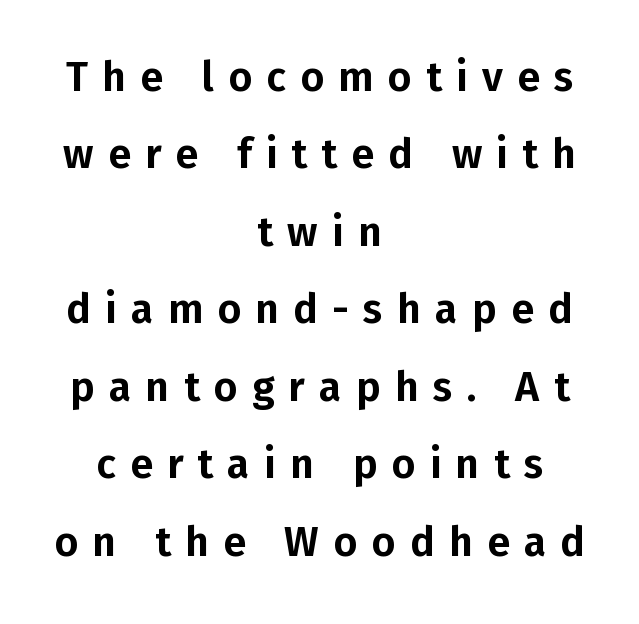
Q: Is the text italic (slanted)? A: No, it is upright.
Q: Is the typeface a serif or a sans-serif typeface? A: Sans-serif.
Q: Is the text underlined? A: No.
Q: How is the paragraph aligned? A: Centered.
Q: Is the spacing between letters normal or unusually wide? A: Unusually wide.
Q: Width (condensed, normal, or wide)? A: Normal.
Q: Stroke contrast? A: Low.
Q: x-height? A: Medium.
Q: Monospaced? A: No.
